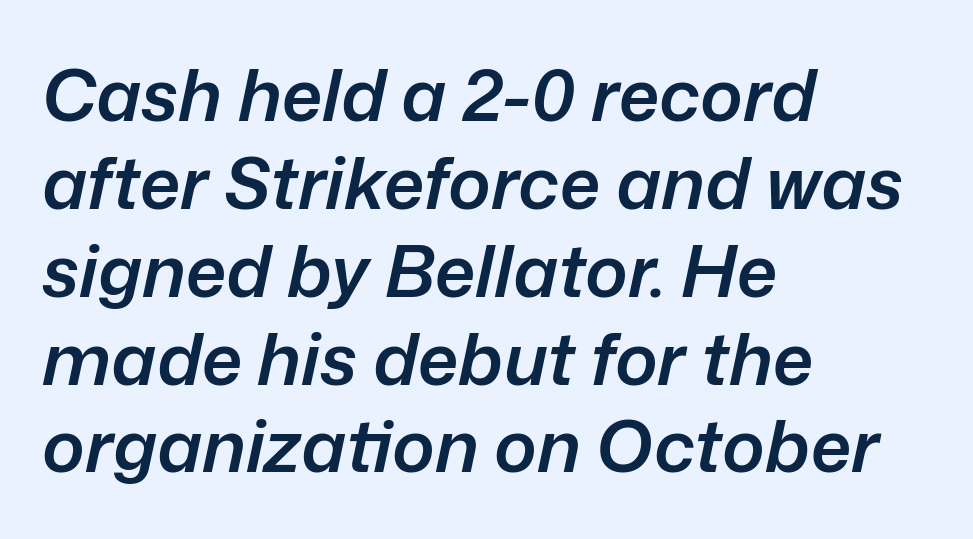
No word sits above an underline. Rendered with sloped, italic letterforms. Looks like regular typesetting: each glyph gets only the width it needs. These words are printed semibold, heavier than regular yet not bold. Between one letter and the next there's only the usual sliver of space. The rendering anchors every line to the left-hand side.
